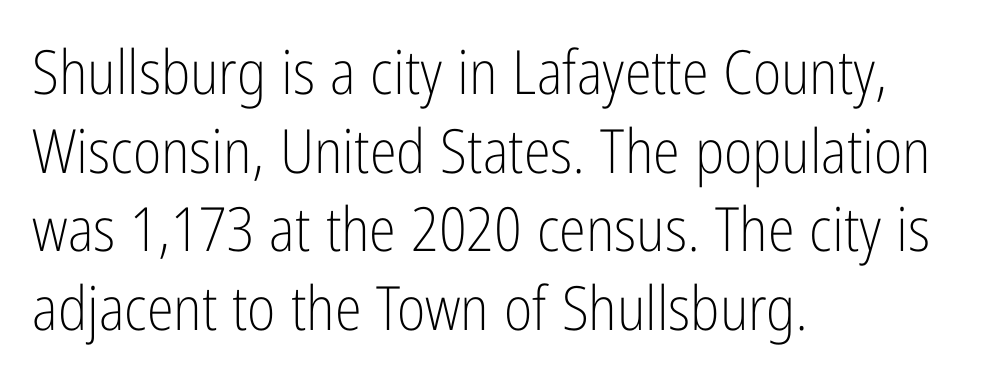
Q: Is the text bold? A: No.
Q: Is the text italic (slanted)? A: No, it is upright.
Q: Is the typeface a serif or a sans-serif typeface? A: Sans-serif.
Q: Is the text underlined? A: No.
Q: How is the paragraph aligned? A: Left-aligned.
Q: Is the spacing between letters normal or unusually wide? A: Normal.
Q: Is the spacing between lines tight, normal or loose? A: Normal.
Q: Width (condensed, normal, or wide)? A: Condensed.
Q: Stroke contrast? A: Low.
Q: x-height? A: Medium.
Q: Monospaced? A: No.
